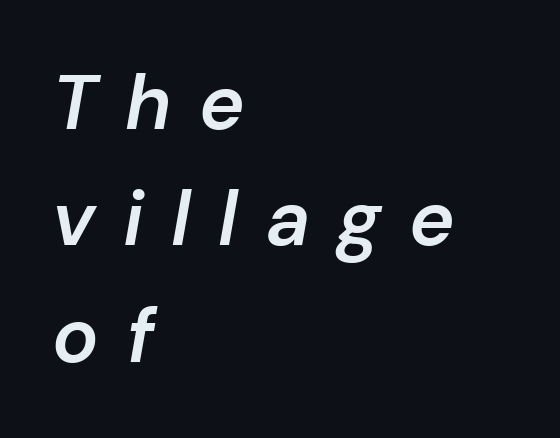
The image shows 77 px semibold type, italic (leaning right); set left-aligned, normal line spacing (1.51x), unusually wide letter spacing (+0.36 em), not underlined; low stroke contrast and a medium x-height.
